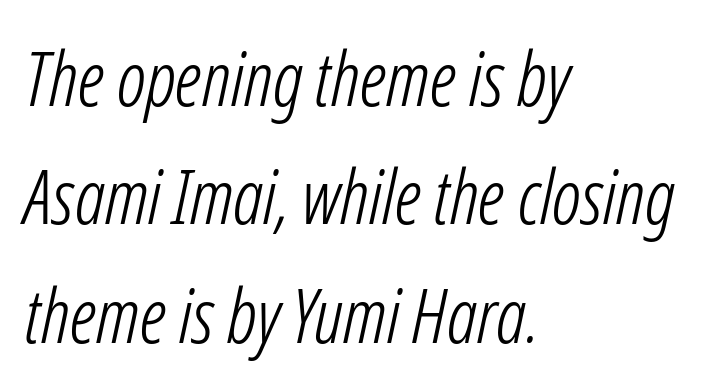
Spacing between characters is what you'd get straight out of the box. Spacing verdict: proportional, widths tailored to each character. No word sits above an underline. The cut favours lightness, reaching ordinary text weight at its darkest. Does the leading feel generous? No, just average. Compared with ordinary roman type, these characters are visibly tilted.
